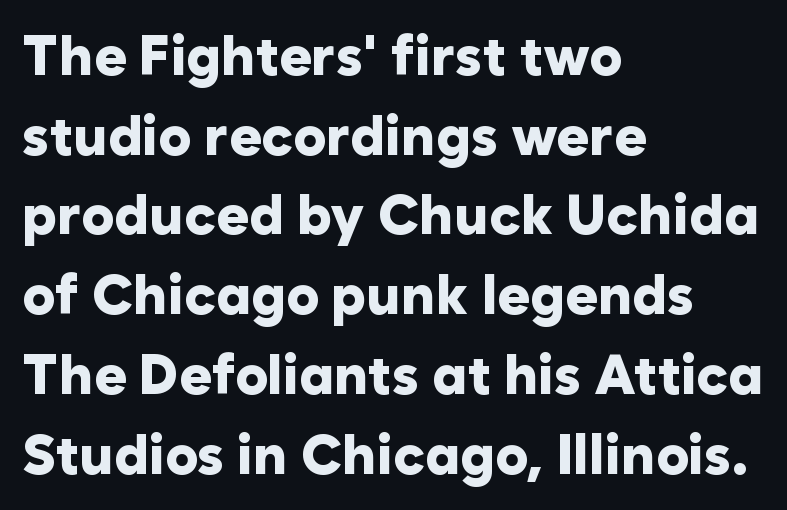
{"serif": "no", "italic": "no", "bold": "yes", "weight": "heavy", "width": "normal", "stroke_contrast": "low", "x_height": "medium", "monospaced": "no", "underline": "no", "align": "left", "line_spacing": "normal", "line_spacing_ratio": 1.45, "letter_spacing": "normal", "letter_spacing_em": 0.0, "glyph_px": 55}
